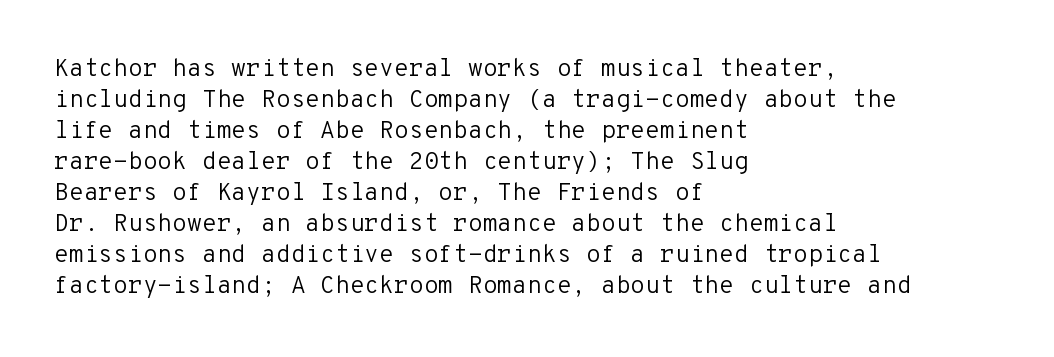
These lines keep a tight, regular rhythm from letter to letter. Notice how descenders clear the ascenders below comfortably — that's standard leading. These lines were composed using upright roman letters. One-word summary of the alignment: left. Nobody drew a line under any word here. The typesetting does not lean heavy: it is not bold.
